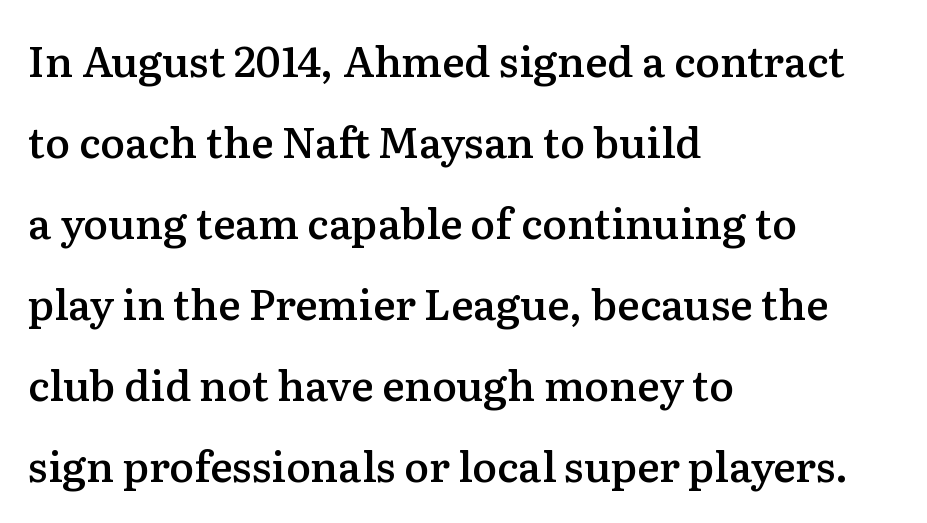
The image shows 42 px semibold serif type, upright; set left-aligned, loose line spacing (1.93x), normal letter spacing, not underlined; medium stroke contrast and a medium x-height.
